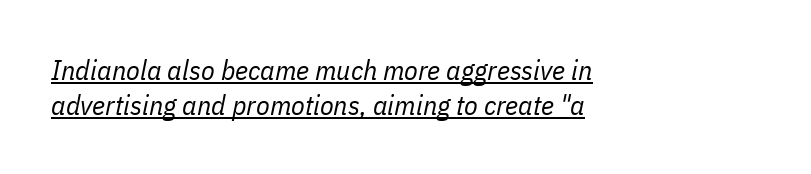
{"italic": "yes", "lean": "right", "slant_degrees": 11, "bold": "no", "weight": "regular", "width": "condensed", "stroke_contrast": "low", "x_height": "medium", "monospaced": "no", "underline": "yes", "align": "left", "line_spacing": "normal", "line_spacing_ratio": 1.25, "letter_spacing": "normal", "letter_spacing_em": 0.0, "glyph_px": 28}
